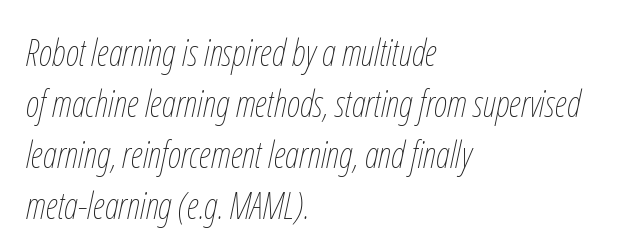
Q: Is the text bold? A: No.
Q: Is the text italic (slanted)? A: Yes, it leans right by about 12 degrees.
Q: Is the text underlined? A: No.
Q: How is the paragraph aligned? A: Left-aligned.
Q: Is the spacing between letters normal or unusually wide? A: Normal.
Q: Is the spacing between lines tight, normal or loose? A: Normal.
Q: Width (condensed, normal, or wide)? A: Condensed.
Q: Stroke contrast? A: Low.
Q: x-height? A: Medium.
Q: Monospaced? A: No.
